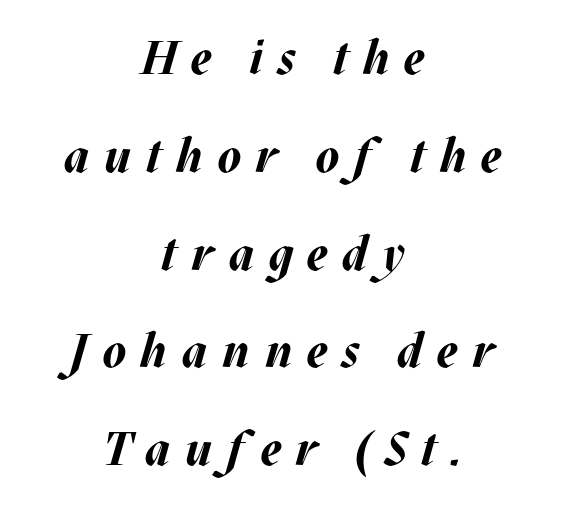
The rendering uses a bold face; every stroke is thick and dark. Each new line begins a long way beneath the previous one. Where is the straight margin? There isn't one; the lines are centered. The baseline area is clear. The letters advance in unequal steps, a hallmark of proportional type. Is the type slanted? Yes — the strokes lean at a clear angle.
